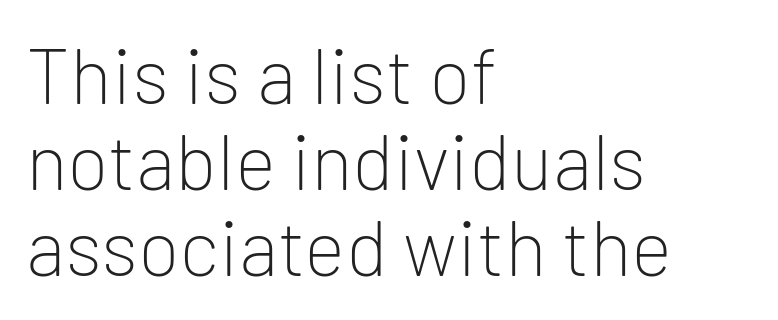
The image shows 78 px light sans-serif type, upright; set left-aligned, tight line spacing (1.1x), normal letter spacing, not underlined; low stroke contrast and a medium x-height.
